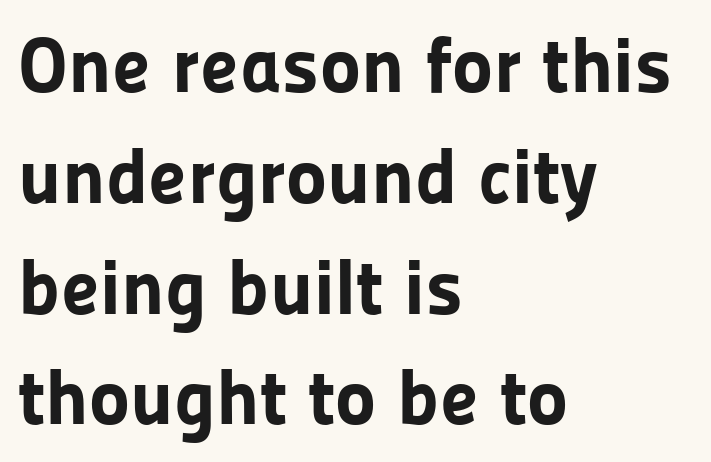
Q: Is the text bold? A: Yes.
Q: Is the text italic (slanted)? A: No, it is upright.
Q: Is the typeface a serif or a sans-serif typeface? A: Sans-serif.
Q: Is the text underlined? A: No.
Q: How is the paragraph aligned? A: Left-aligned.
Q: Is the spacing between letters normal or unusually wide? A: Normal.
Q: Is the spacing between lines tight, normal or loose? A: Normal.
Q: Width (condensed, normal, or wide)? A: Normal.
Q: Stroke contrast? A: Low.
Q: x-height? A: Medium.
Q: Monospaced? A: No.
